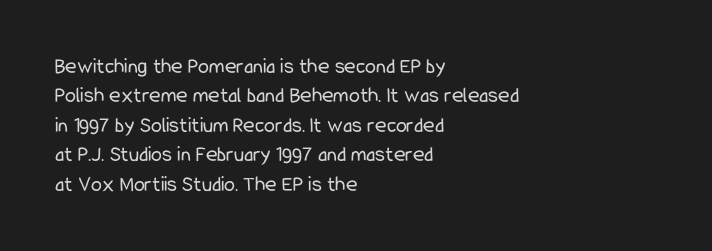
The image shows 22 px text type, upright; set left-aligned, normal line spacing (1.34x), normal letter spacing, not underlined.
